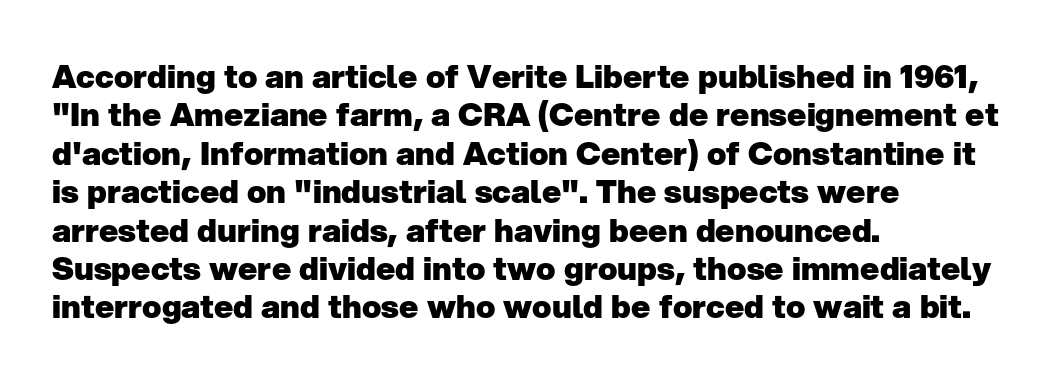
The image shows 32 px heavy sans-serif type, upright; set left-aligned, line spacing 1.2x, normal letter spacing, not underlined; low stroke contrast and a medium x-height.
